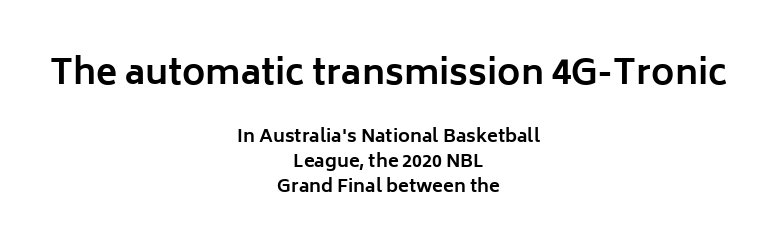
The image shows 35 px bold sans-serif type, upright; set centered, normal line spacing (1.39x), normal letter spacing, not underlined; the first (top) block is 1.94x larger; low stroke contrast and a medium x-height.
